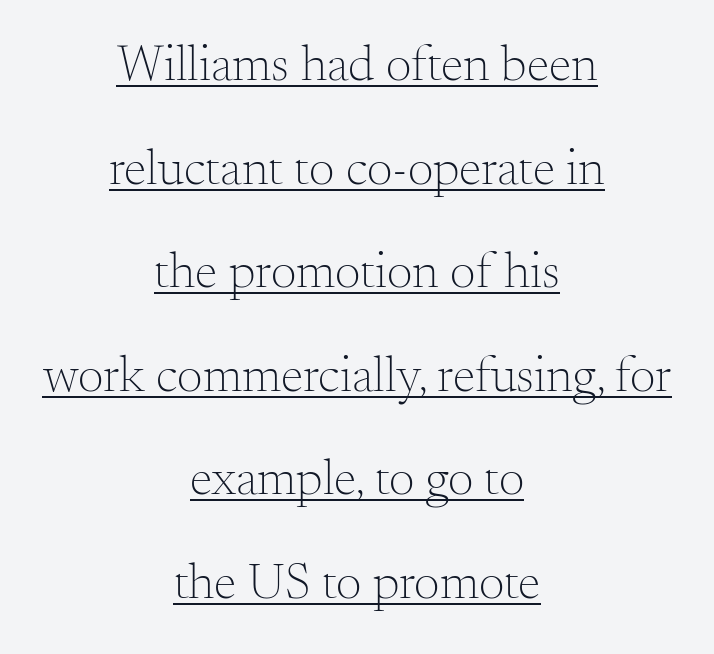
{"serif": "yes", "italic": "no", "bold": "no", "weight": "light", "width": "normal", "stroke_contrast": "medium", "x_height": "small", "monospaced": "no", "underline": "yes", "align": "center", "line_spacing": "loose", "line_spacing_ratio": 2.03, "letter_spacing": "normal", "letter_spacing_em": 0.0, "glyph_px": 51}
